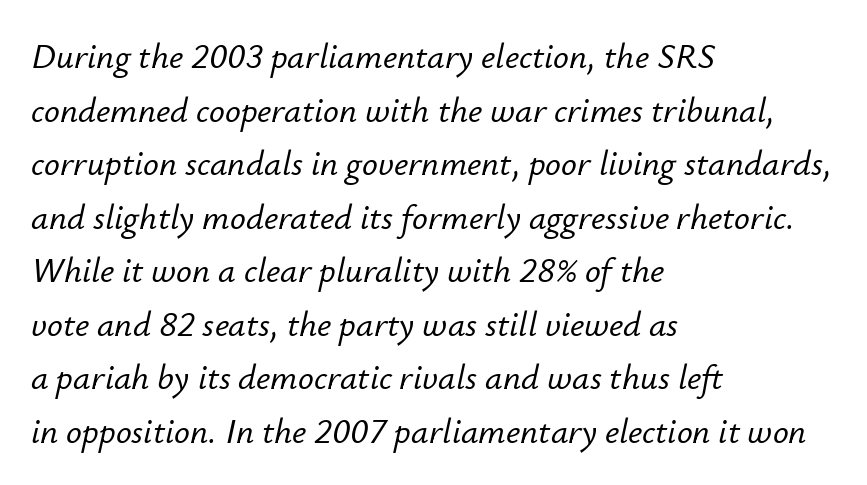
Q: Is the text italic (slanted)? A: Yes, it leans right by about 12 degrees.
Q: Is the text underlined? A: No.
Q: How is the paragraph aligned? A: Left-aligned.
Q: Is the spacing between letters normal or unusually wide? A: Normal.
Q: Is the spacing between lines tight, normal or loose? A: Normal.
Q: Width (condensed, normal, or wide)? A: Normal.
Q: Stroke contrast? A: Low.
Q: x-height? A: Small.
Q: Monospaced? A: No.
